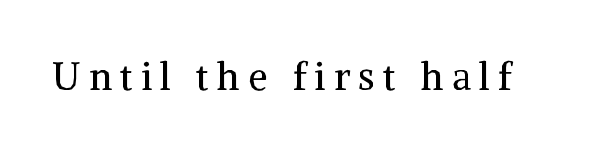
Q: Is the text bold? A: No.
Q: Is the text italic (slanted)? A: No, it is upright.
Q: Is the typeface a serif or a sans-serif typeface? A: Serif.
Q: Is the text underlined? A: No.
Q: Is the spacing between letters normal or unusually wide? A: Unusually wide.
Q: Width (condensed, normal, or wide)? A: Normal.
Q: Stroke contrast? A: Medium.
Q: x-height? A: Medium.
Q: Monospaced? A: No.
